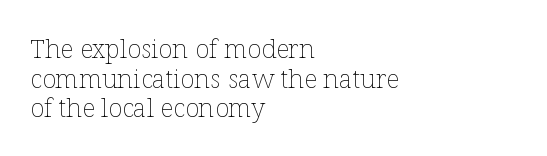
Q: Is the text bold? A: No.
Q: Is the text italic (slanted)? A: No, it is upright.
Q: Is the text underlined? A: No.
Q: How is the paragraph aligned? A: Left-aligned.
Q: Is the spacing between letters normal or unusually wide? A: Normal.
Q: Is the spacing between lines tight, normal or loose? A: Tight.
